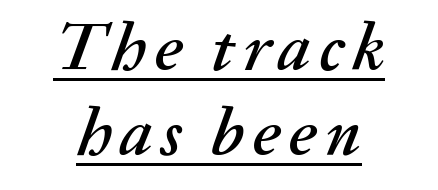
{"italic": "yes", "lean": "right", "slant_degrees": 20, "width": "normal", "stroke_contrast": "medium", "x_height": "medium", "monospaced": "no", "underline": "yes", "align": "center", "line_spacing": "normal", "line_spacing_ratio": 1.25, "glyph_px": 68}
